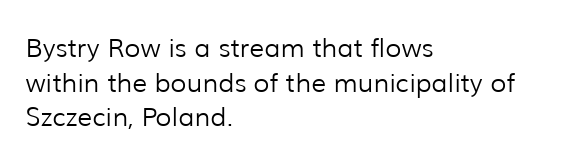
The image shows 26 px text type, upright; set left-aligned, normal line spacing (1.33x), normal letter spacing, not underlined.
